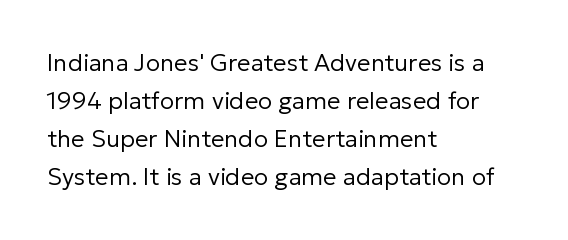
{"italic": "no", "bold": "no", "underline": "no", "align": "left", "line_spacing": "normal", "line_spacing_ratio": 1.59, "letter_spacing": "normal", "letter_spacing_em": 0.0, "glyph_px": 24}
